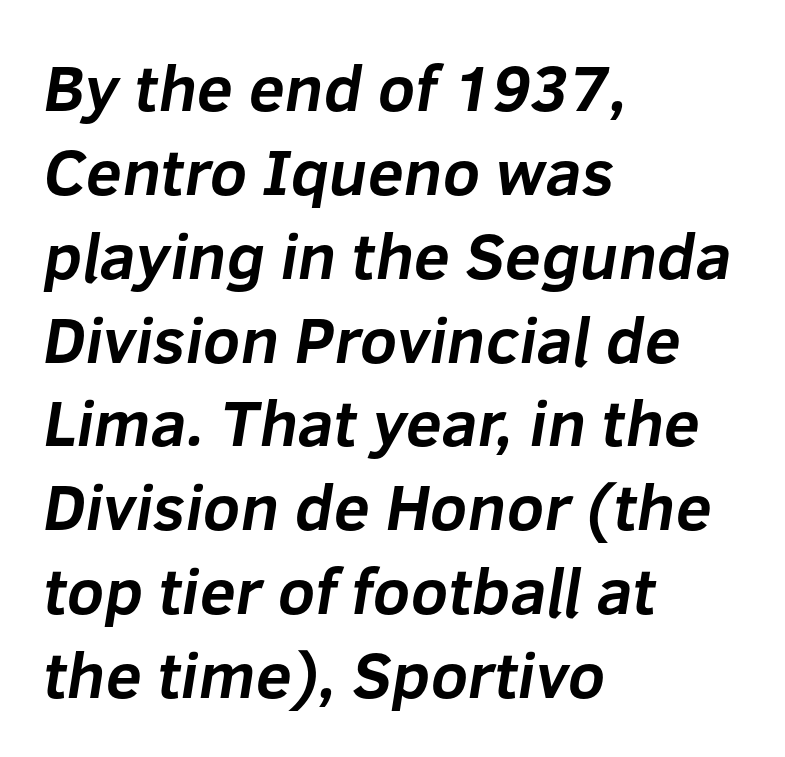
{"serif": "no", "bold": "yes", "weight": "bold", "width": "normal", "stroke_contrast": "low", "x_height": "medium", "monospaced": "no", "underline": "no", "align": "left", "line_spacing": "normal", "line_spacing_ratio": 1.29, "letter_spacing": "normal", "letter_spacing_em": 0.0, "glyph_px": 65}
